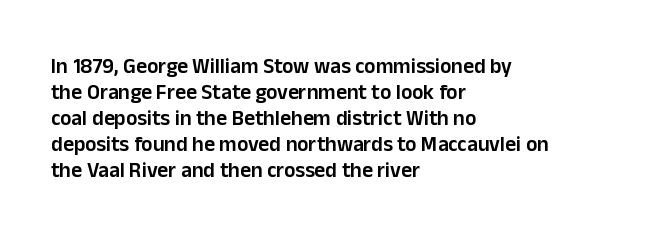
The image shows 21 px text type, upright; set left-aligned, line spacing 1.24x, normal letter spacing, not underlined.
